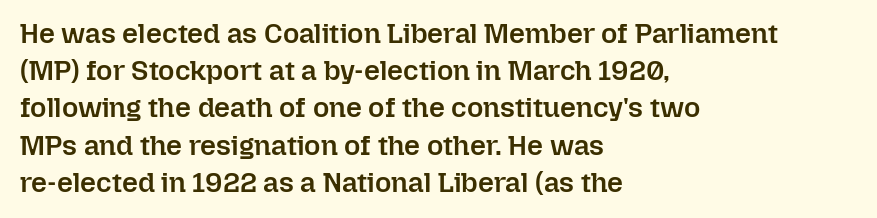
{"italic": "no", "bold": "semi", "weight": "semibold", "width": "normal", "stroke_contrast": "low", "x_height": "medium", "monospaced": "no", "underline": "no", "align": "left", "line_spacing": "normal", "line_spacing_ratio": 1.33, "letter_spacing": "normal", "letter_spacing_em": 0.0, "glyph_px": 28}
